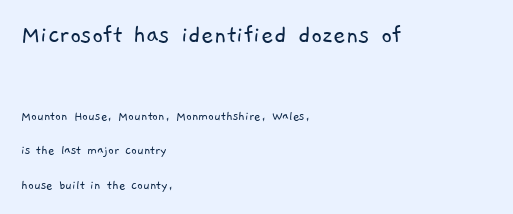
{"bold": "no", "underline": "no", "align": "left", "line_spacing": "loose", "line_spacing_ratio": 2.46, "letter_spacing": "normal", "letter_spacing_em": 0.0, "larger_block": "first", "size_ratio": 1.93, "glyph_px": 27}
